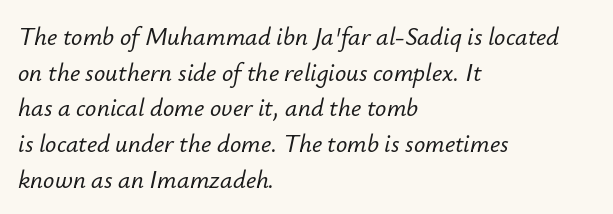
Leading matches the norm, producing a regular column. Horizontally, the lines are justified to the leading edge only. The baseline area is clear. Students, note that the glyphs here touch the page at normal intervals.
